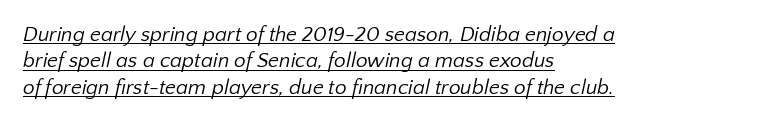
A light-to-regular cut is what we see here. The glyphs are accompanied by a horizontal stroke just below them. Is there much room between lines? A standard amount, neither cramped nor airy. Spacing between characters is what you'd get straight out of the box.
